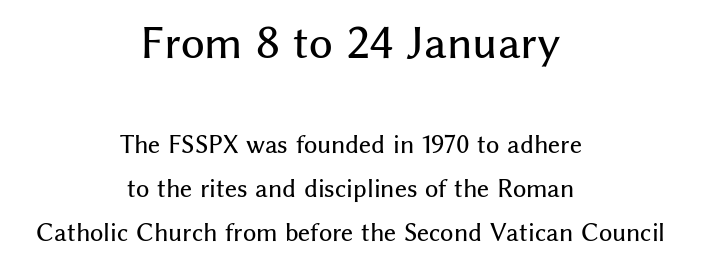
Q: Is the text italic (slanted)? A: No, it is upright.
Q: Is the typeface a serif or a sans-serif typeface? A: Sans-serif.
Q: Is the text underlined? A: No.
Q: How is the paragraph aligned? A: Centered.
Q: Is the spacing between letters normal or unusually wide? A: Normal.
Q: Is the spacing between lines tight, normal or loose? A: Loose.
Q: Which block of text is set in a larger size, the first (top) or the second (bottom)? A: The first (top) one.
Q: Width (condensed, normal, or wide)? A: Normal.
Q: Stroke contrast? A: Medium.
Q: x-height? A: Medium.
Q: Monospaced? A: No.
